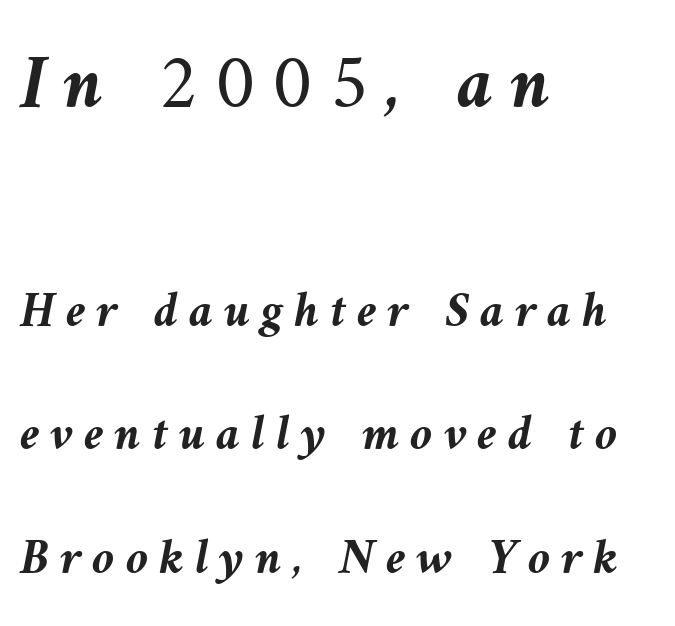
The lettering tilts uniformly, giving the passage an italic look. Unmarked baselines from the first word to the last. The tracking jumps out immediately: characters are airy and widely separated. Interline gaps are noticeably wide in this sample. Do the characters align in a grid? No, the font is proportional.
